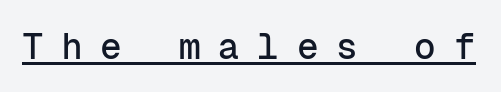
The image shows 36 px sans-serif type, upright, monospaced; set unusually wide letter spacing (+0.49 em), underlined; low stroke contrast and a medium x-height.
